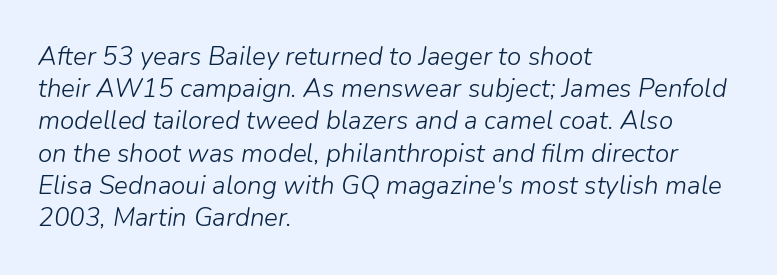
The image shows 26 px text type, italic (leaning right); set left-aligned, line spacing 1.24x, normal letter spacing, not underlined.
